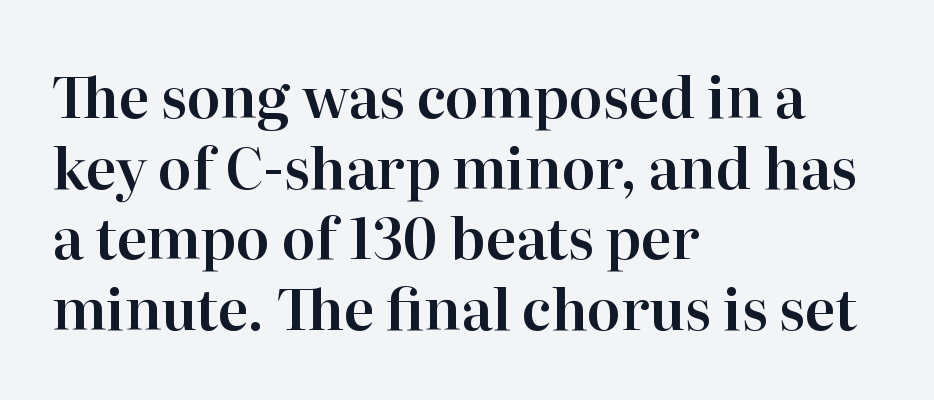
The image shows 56 px serif type, upright; set left-aligned, normal line spacing (1.26x), normal letter spacing, not underlined; high stroke contrast and a medium x-height.
